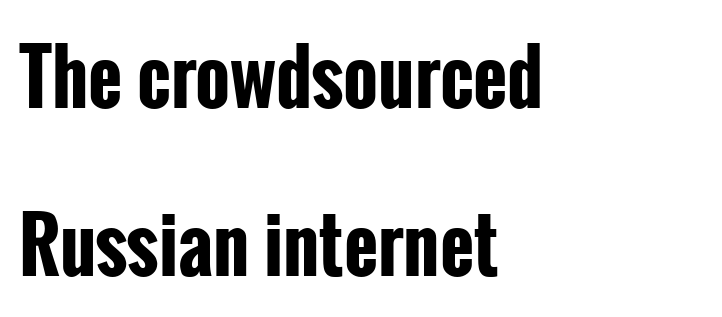
The image shows 74 px bold, condensed sans-serif type, upright; set left-aligned, loose line spacing (2.27x), normal letter spacing, not underlined; low stroke contrast and a medium x-height.
